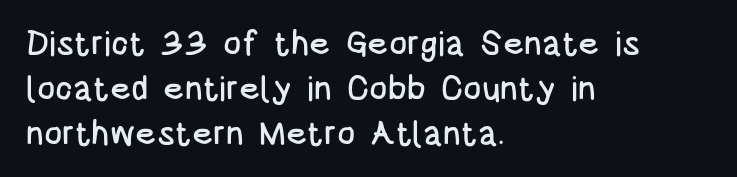
Reading down the column, the eye jumps a familiar distance to each next line. This is sans-serif lettering, the kind often seen on screens and signage. Line beginnings align vertically; line endings do not. Each word holds together tightly as a unit, with standard inter-letter gaps. Looks like regular typesetting: each glyph gets only the width it needs. The glyphs are unaccompanied by any horizontal stroke below them.
